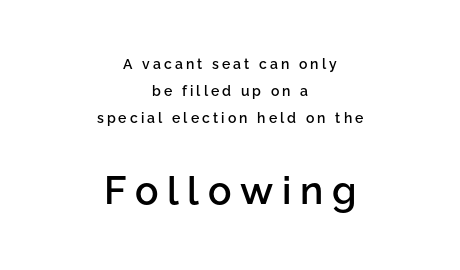
The glyphs in this specimen are sans serif. Airy leading. The text block is weighted toward neither margin, spreading evenly from the middle. The area under the type is left untouched. The passage shown has open, widely tracked lettering throughout. The passage shown is typed in a proportional face where columns would drift.
